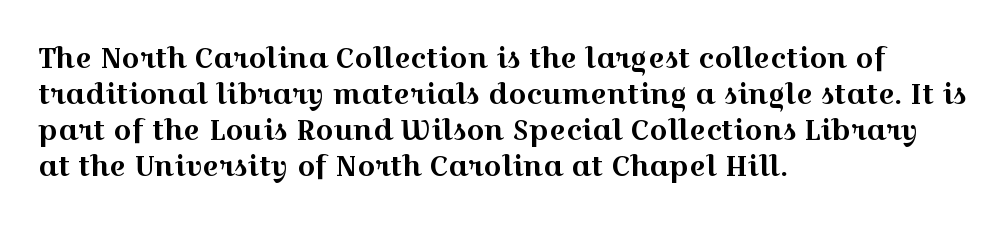
{"serif": "yes", "italic": "no", "width": "wide", "x_height": "medium", "monospaced": "no", "underline": "no", "align": "left", "line_spacing": "normal", "line_spacing_ratio": 1.29, "letter_spacing": "normal", "letter_spacing_em": 0.0, "glyph_px": 28}
